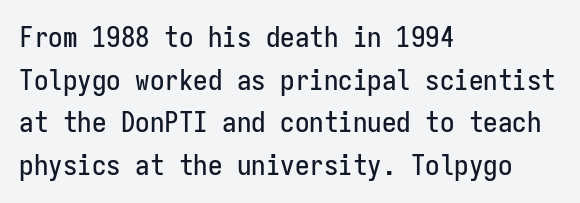
The image shows 29 px condensed sans-serif type, upright, monospaced; set left-aligned, normal line spacing (1.47x), normal letter spacing, not underlined; low stroke contrast and a medium x-height.
